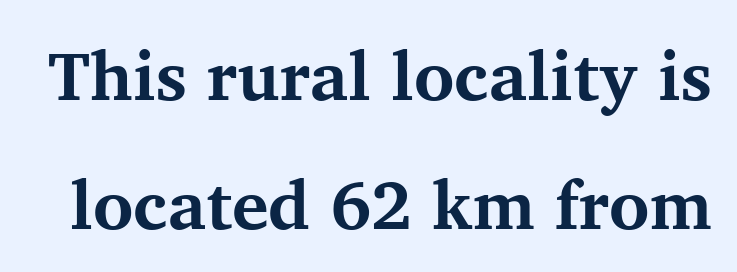
Q: Is the text bold? A: Yes.
Q: Is the text italic (slanted)? A: No, it is upright.
Q: Is the typeface a serif or a sans-serif typeface? A: Serif.
Q: Is the text underlined? A: No.
Q: Is the spacing between letters normal or unusually wide? A: Normal.
Q: Width (condensed, normal, or wide)? A: Normal.
Q: Stroke contrast? A: Medium.
Q: x-height? A: Medium.
Q: Monospaced? A: No.
